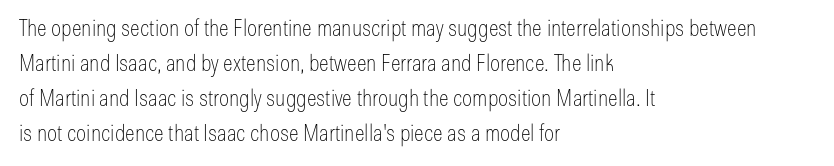
The image shows 23 px text type, upright; set left-aligned, normal line spacing (1.52x), normal letter spacing, not underlined.
